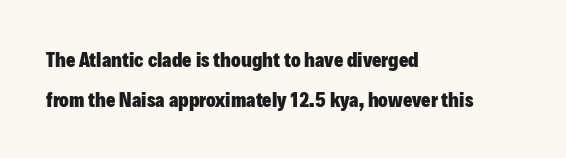
The image shows 20 px bold type, upright; set left-aligned, loose line spacing (2.02x), normal letter spacing, not underlined.
